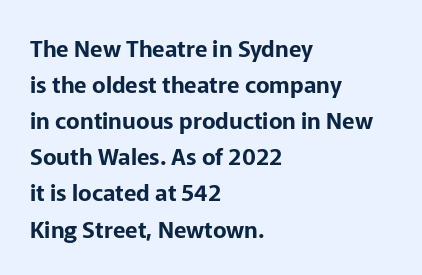
The image shows 23 px text type, upright; set left-aligned, normal line spacing (1.57x), normal letter spacing, not underlined.
